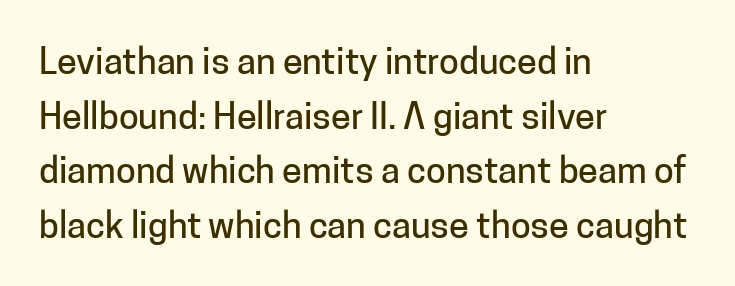
{"serif": "no", "italic": "no", "width": "normal", "stroke_contrast": "low", "x_height": "medium", "monospaced": "no", "underline": "no", "align": "left", "line_spacing": "normal", "line_spacing_ratio": 1.52, "letter_spacing": "normal", "letter_spacing_em": 0.0, "glyph_px": 36}
